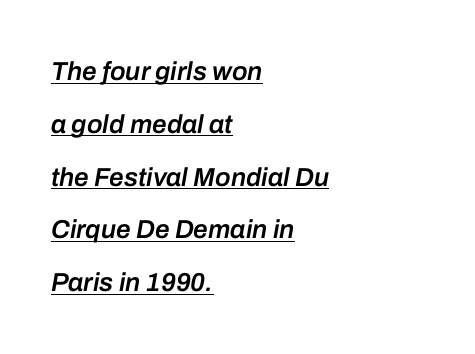
These lines keep a tight, regular rhythm from letter to letter. Italic: yes, the glyphs are oblique. Alignment: flush left. The rendering uses a large line-height, opening up the rows. As a designer I'd log this as weight 600, semibold. You can see a thin bar hugging the bottom of the glyphs.
